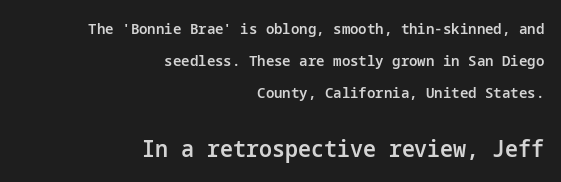
Here the second block reads like a headline and the first like body copy. Heft: intermediate — a semibold. A flush-right, rag-left setting is used for this passage. The font's upright variant was chosen for this text.
